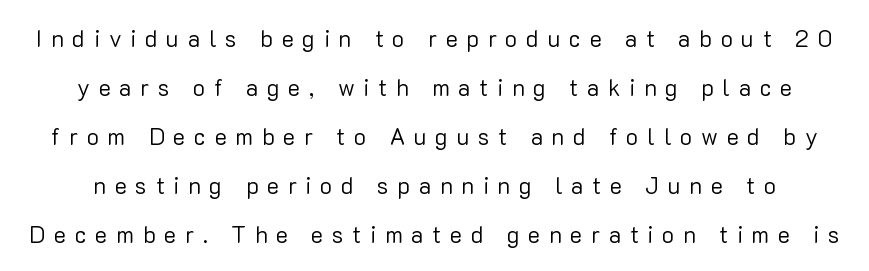
{"italic": "no", "bold": "no", "underline": "no", "line_spacing": "loose", "line_spacing_ratio": 2.13, "letter_spacing": "wide", "letter_spacing_em": 0.38, "glyph_px": 23}
